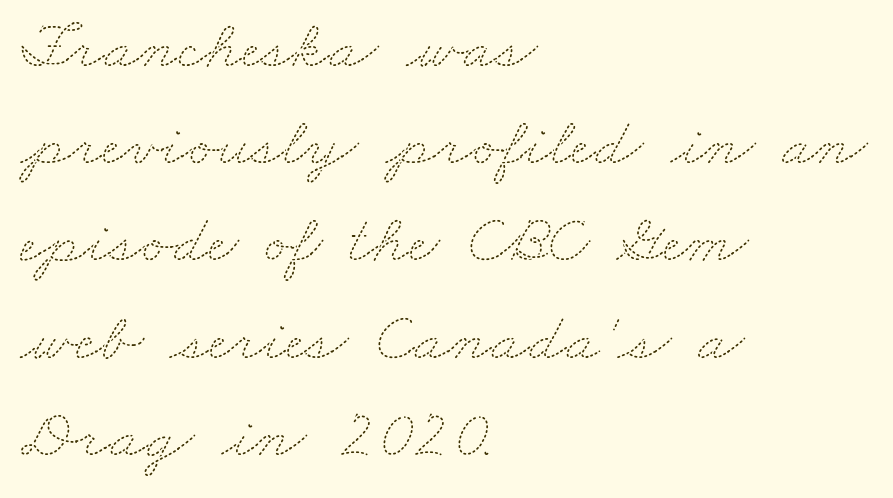
Baseline-to-baseline distance is the conventional proportion of letter height. Characters follow at the spacing the type designer built in. The face used here is proportionally spaced, like ordinary book or web type. Lines of text with bare space underneath. On a weight scale, this lands at 450 or below.
